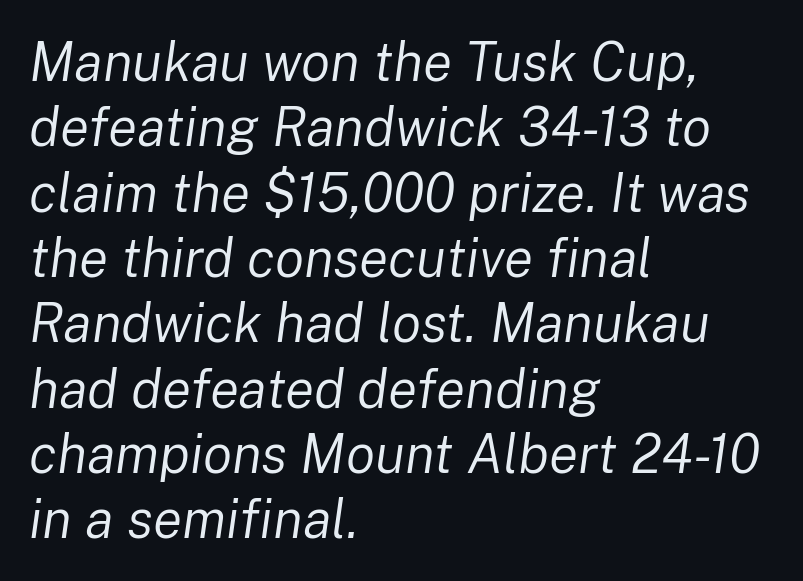
You could call the tracking neutral — neither tight nor loose. The letterforms sit at book weight or below. Any mark beneath the type? The region is blank. Compared with a centered layout, this one pins lines to the left instead. The typography opts for an oblique posture over an upright one. Spacing verdict: proportional, widths tailored to each character.
